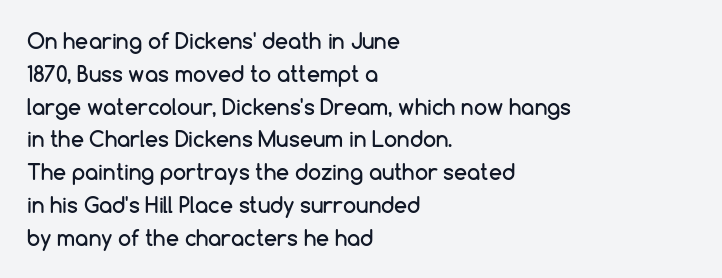
Q: Is the text italic (slanted)? A: No, it is upright.
Q: Is the text underlined? A: No.
Q: How is the paragraph aligned? A: Left-aligned.
Q: Is the spacing between letters normal or unusually wide? A: Normal.
Q: Is the spacing between lines tight, normal or loose? A: Normal.
